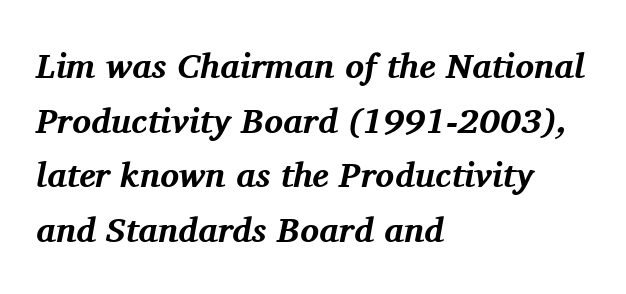
What kind of face is this? One with serifs. Proportional: the letters do not fall into vertical columns. Horizontally, the lines are justified to the leading edge only. Has an underline been added? It has not. A typesetter would mark this as italic. These lines keep a tight, regular rhythm from letter to letter.
